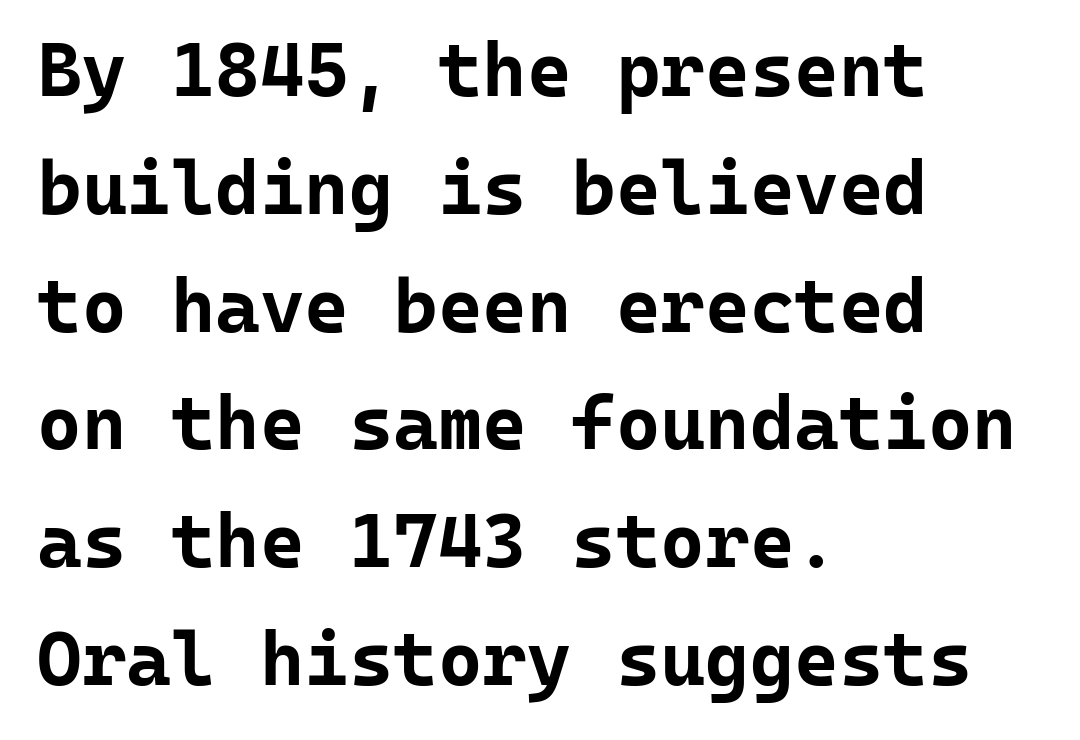
Does the copy run flush right? No — it runs flush left. A sans-serif font was chosen for this passage. Here the designer chose a console-style face with uniform glyph widths. A typesetter would call this zero additional tracking.
